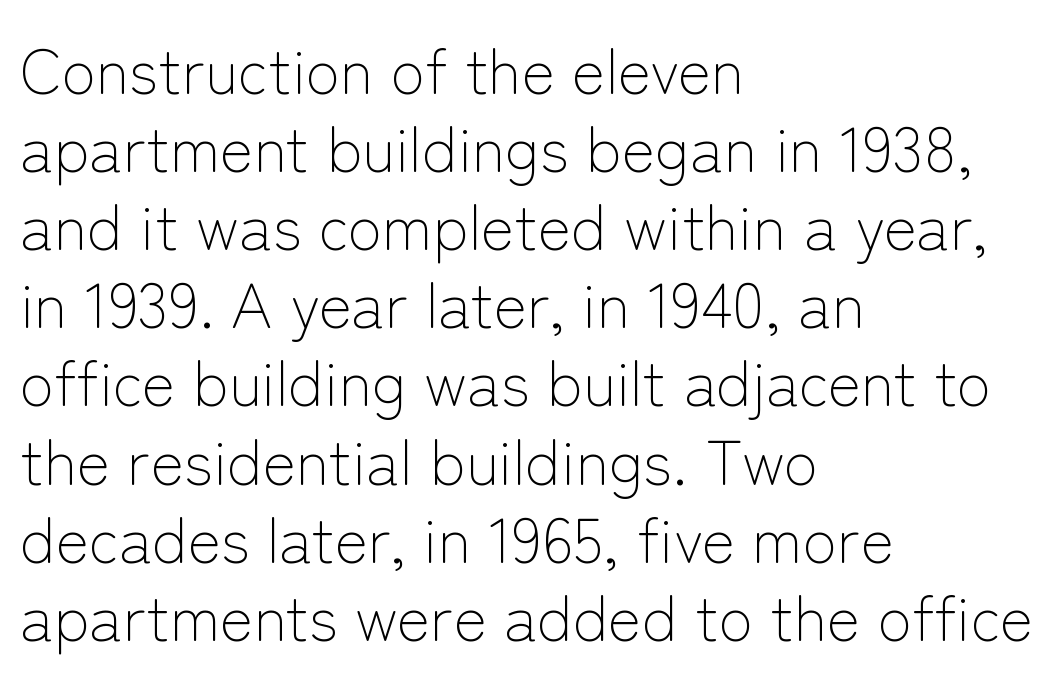
The image shows 63 px light sans-serif type, upright; set left-aligned, line spacing 1.24x, normal letter spacing, not underlined; low stroke contrast and a medium x-height.
